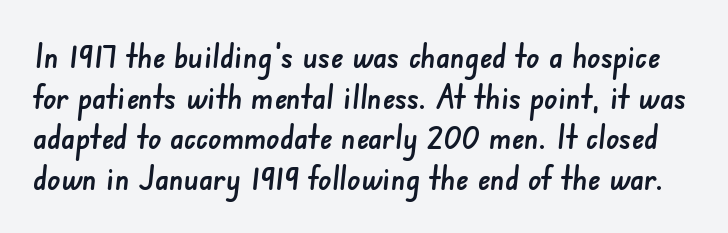
{"serif": "no", "width": "normal", "stroke_contrast": "low", "x_height": "small", "monospaced": "no", "underline": "no", "line_spacing_ratio": 1.23, "letter_spacing": "normal", "letter_spacing_em": 0.0, "glyph_px": 33}
